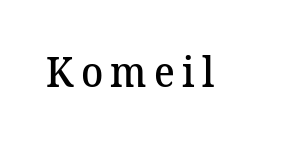
The letters are semibold — heavier than regular but short of a full bold. Check the space under the baseline: it is left empty. Proportional: the letters do not fall into vertical columns. Tall strokes in this sample are plumb rather than angled.
